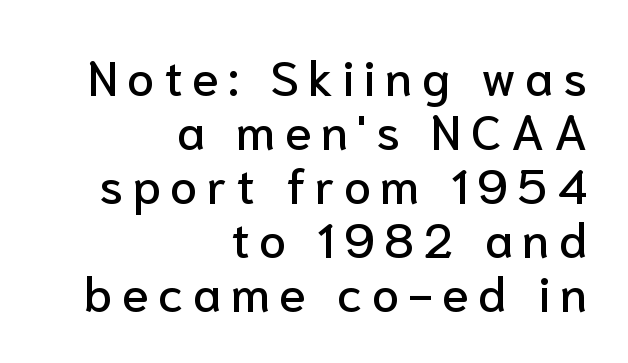
Upright lettering throughout. These lines are set flush right with a ragged left edge. Font category for this specimen: sans-serif. Think of a printed novel: that variable character pitch is what you see here. Vertically, the passage feels compressed, each row crowding the next.
